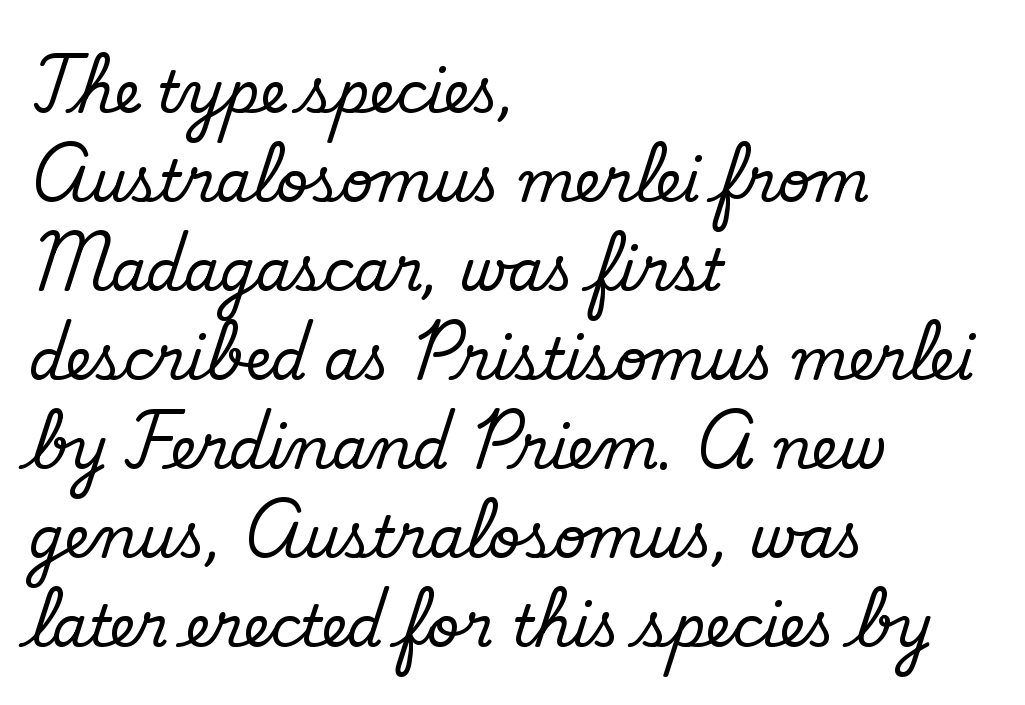
Q: Is the text bold? A: No.
Q: Is the typeface a serif or a sans-serif typeface? A: Sans-serif.
Q: Is the text underlined? A: No.
Q: How is the paragraph aligned? A: Left-aligned.
Q: Is the spacing between letters normal or unusually wide? A: Normal.
Q: Is the spacing between lines tight, normal or loose? A: Normal.
Q: Width (condensed, normal, or wide)? A: Normal.
Q: Stroke contrast? A: Low.
Q: x-height? A: Small.
Q: Monospaced? A: No.
